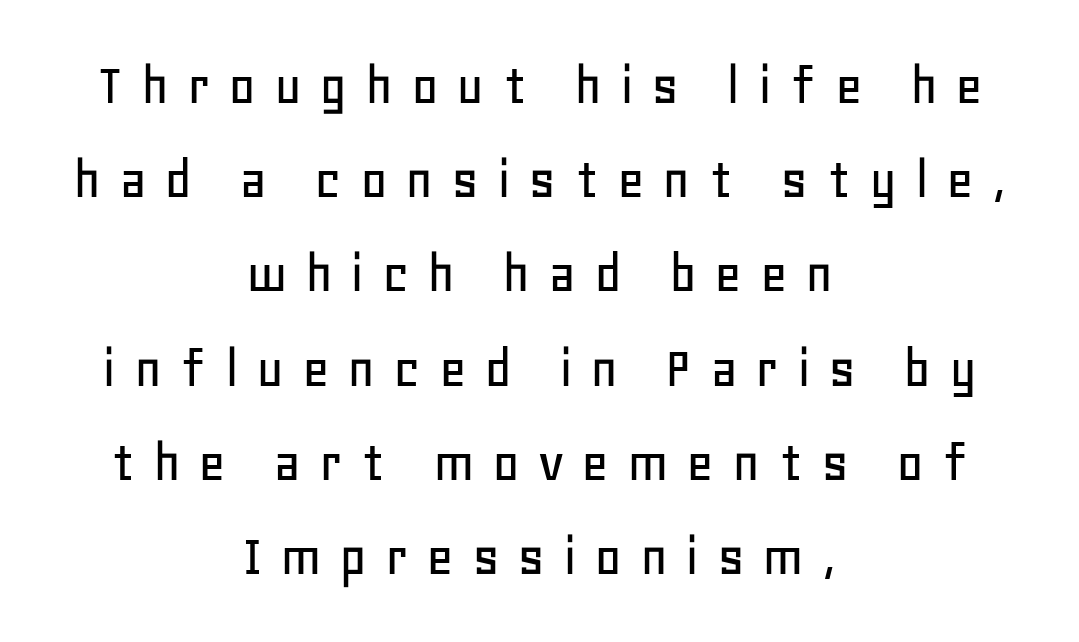
The image shows 60 px sans-serif type, upright; set centered, normal line spacing (1.57x), unusually wide letter spacing (+0.29 em), not underlined; low stroke contrast and a large x-height.
